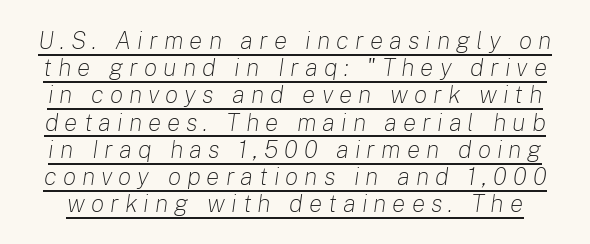
{"italic": "yes", "lean": "right", "slant_degrees": 8, "bold": "no", "underline": "yes", "line_spacing": "tight", "line_spacing_ratio": 1.09, "letter_spacing": "wide", "letter_spacing_em": 0.24, "glyph_px": 25}
